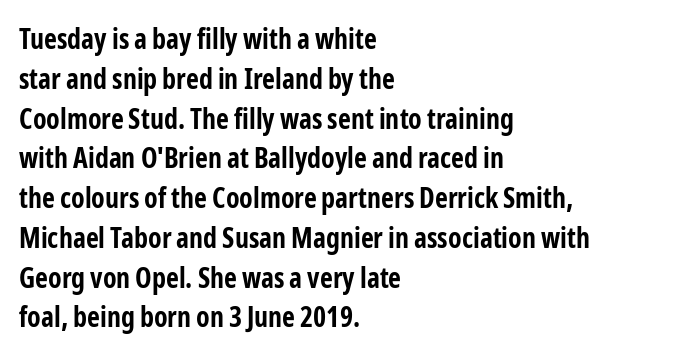
The image shows 28 px bold, condensed sans-serif type, upright; set left-aligned, normal line spacing (1.42x), normal letter spacing, not underlined; low stroke contrast and a medium x-height.
